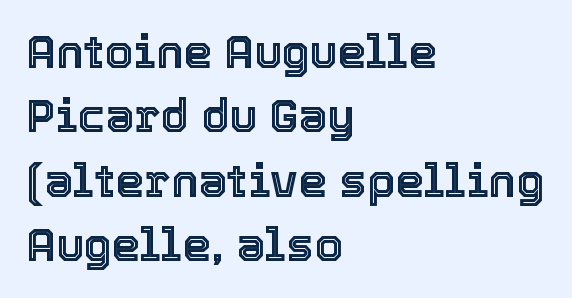
Q: Is the text italic (slanted)? A: No, it is upright.
Q: Is the text underlined? A: No.
Q: How is the paragraph aligned? A: Left-aligned.
Q: Is the spacing between letters normal or unusually wide? A: Normal.
Q: Is the spacing between lines tight, normal or loose? A: Normal.
Q: Width (condensed, normal, or wide)? A: Normal.
Q: x-height? A: Medium.
Q: Monospaced? A: No.
